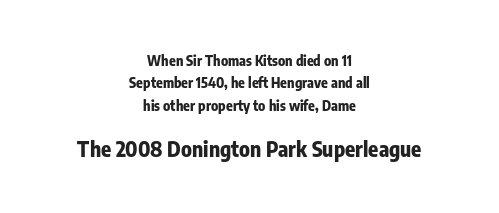
Q: Is the text bold? A: Yes.
Q: Is the text italic (slanted)? A: No, it is upright.
Q: Is the text underlined? A: No.
Q: How is the paragraph aligned? A: Centered.
Q: Is the spacing between letters normal or unusually wide? A: Normal.
Q: Is the spacing between lines tight, normal or loose? A: Normal.
Q: Which block of text is set in a larger size, the first (top) or the second (bottom)? A: The second (bottom) one.
